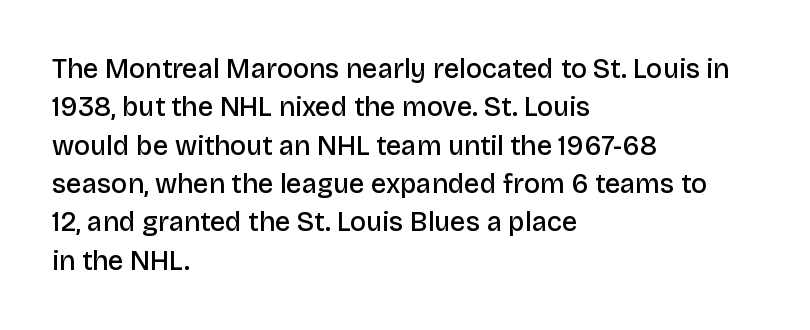
Q: Is the text bold? A: Semi-bold.
Q: Is the text italic (slanted)? A: No, it is upright.
Q: Is the text underlined? A: No.
Q: How is the paragraph aligned? A: Left-aligned.
Q: Is the spacing between letters normal or unusually wide? A: Normal.
Q: Is the spacing between lines tight, normal or loose? A: Normal.
